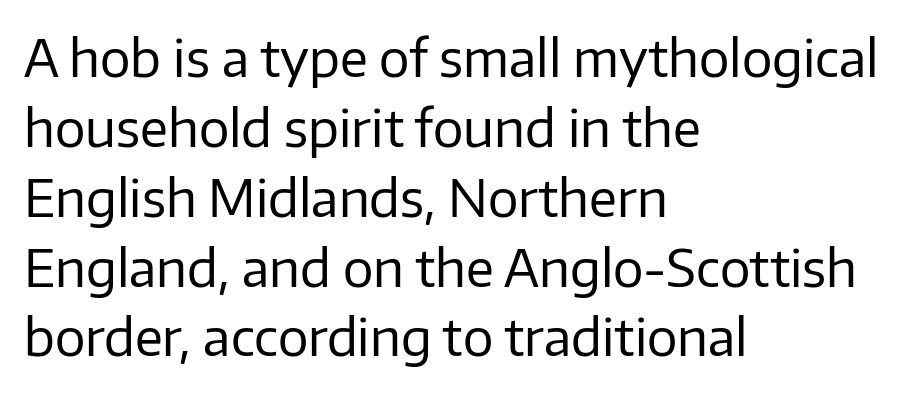
Q: Is the text bold? A: No.
Q: Is the text italic (slanted)? A: No, it is upright.
Q: Is the typeface a serif or a sans-serif typeface? A: Sans-serif.
Q: Is the text underlined? A: No.
Q: How is the paragraph aligned? A: Left-aligned.
Q: Is the spacing between letters normal or unusually wide? A: Normal.
Q: Is the spacing between lines tight, normal or loose? A: Normal.
Q: Width (condensed, normal, or wide)? A: Normal.
Q: Stroke contrast? A: Low.
Q: x-height? A: Medium.
Q: Monospaced? A: No.
